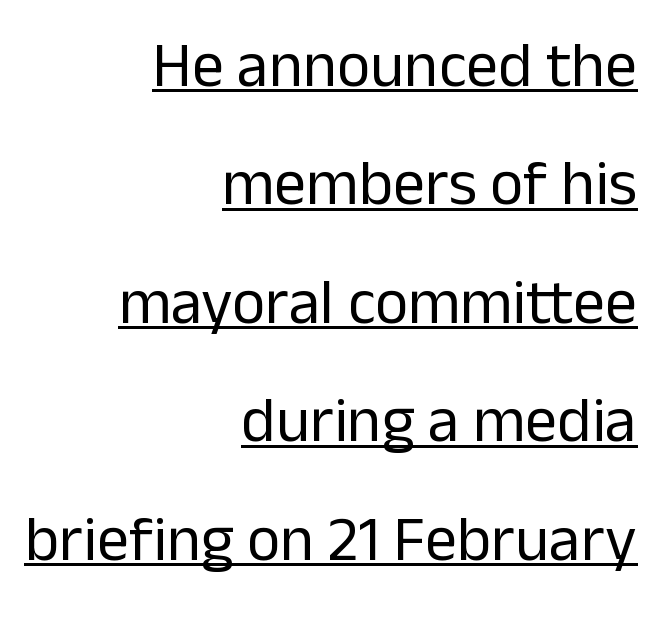
{"serif": "no", "italic": "no", "bold": "no", "weight": "regular", "width": "normal", "stroke_contrast": "low", "x_height": "medium", "monospaced": "no", "underline": "yes", "align": "right", "line_spacing_ratio": 1.85, "letter_spacing": "normal", "letter_spacing_em": 0.0, "glyph_px": 64}
